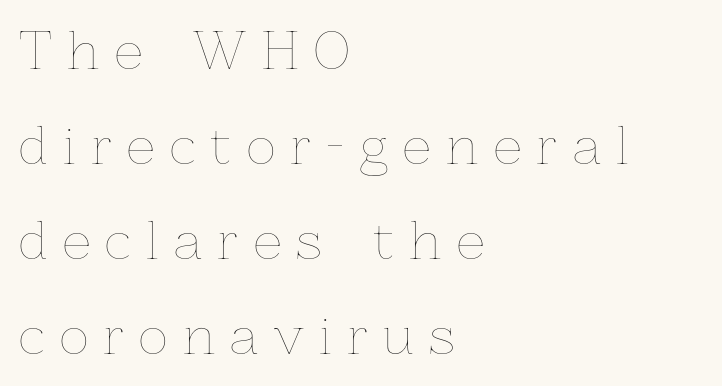
Q: Is the text bold? A: No.
Q: Is the text italic (slanted)? A: No, it is upright.
Q: Is the text underlined? A: No.
Q: How is the paragraph aligned? A: Left-aligned.
Q: Is the spacing between letters normal or unusually wide? A: Unusually wide.
Q: Is the spacing between lines tight, normal or loose? A: Loose.
Q: Width (condensed, normal, or wide)? A: Normal.
Q: Stroke contrast? A: Low.
Q: x-height? A: Medium.
Q: Monospaced? A: No.
